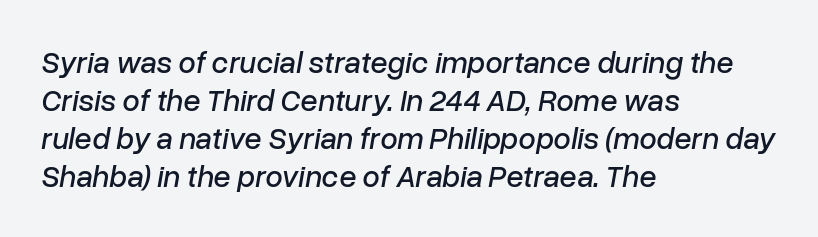
{"italic": "yes", "lean": "right", "slant_degrees": 10, "width": "normal", "stroke_contrast": "low", "x_height": "medium", "monospaced": "no", "underline": "no", "align": "left", "line_spacing_ratio": 1.23, "letter_spacing": "normal", "letter_spacing_em": 0.0, "glyph_px": 31}
